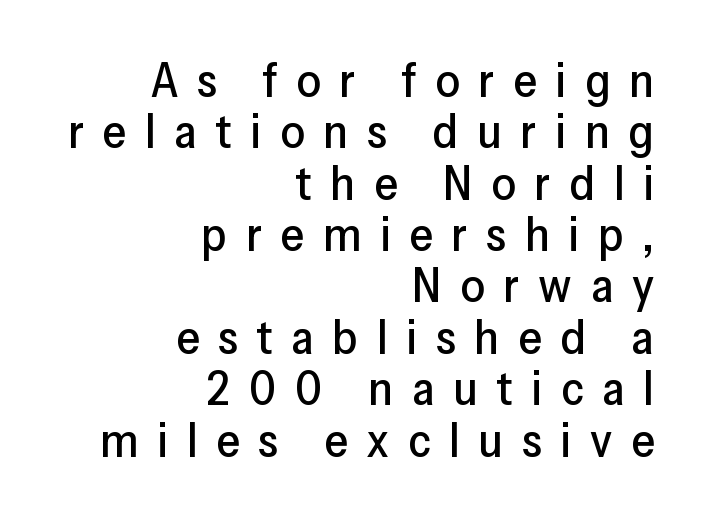
{"serif": "no", "italic": "no", "width": "normal", "stroke_contrast": "low", "x_height": "medium", "monospaced": "no", "underline": "no", "align": "right", "line_spacing": "tight", "line_spacing_ratio": 1.07, "letter_spacing": "wide", "letter_spacing_em": 0.39, "glyph_px": 48}
